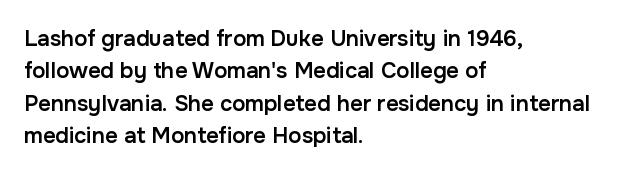
One glance says typical: line gaps are just what's usual. Type without underlining. The passage is arranged the way most books set body copy — flush left. The passage shown has conventional tracking throughout.
